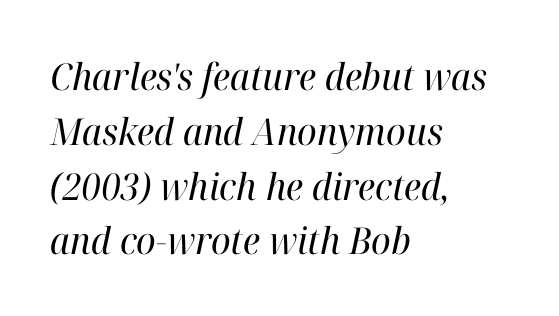
Q: Is the text bold? A: No.
Q: Is the text italic (slanted)? A: Yes, it leans right by about 12 degrees.
Q: Is the typeface a serif or a sans-serif typeface? A: Serif.
Q: Is the text underlined? A: No.
Q: How is the paragraph aligned? A: Left-aligned.
Q: Is the spacing between letters normal or unusually wide? A: Normal.
Q: Is the spacing between lines tight, normal or loose? A: Normal.
Q: Width (condensed, normal, or wide)? A: Normal.
Q: Stroke contrast? A: High.
Q: x-height? A: Medium.
Q: Monospaced? A: No.
